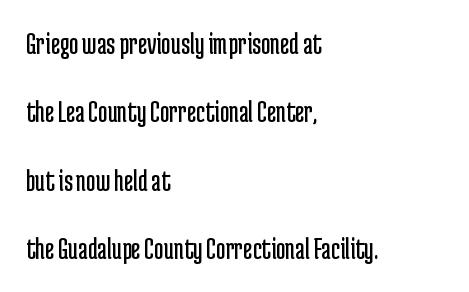
Plain, unruled lines of type. Caption: standard tracking, unaltered. This is the regular roman posture of the typeface. Think of a printed novel: that variable character pitch is what you see here. Left-aligned paragraph, ragged on the right.
